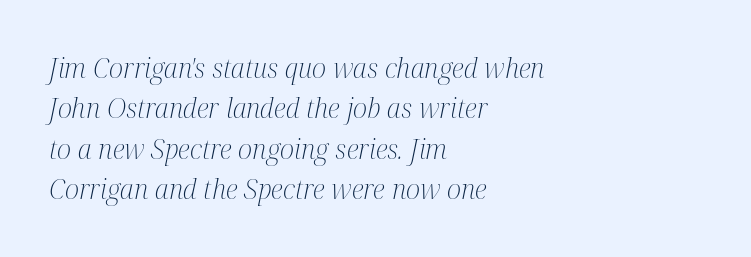
{"italic": "yes", "lean": "right", "slant_degrees": 12, "bold": "no", "underline": "no", "align": "left", "line_spacing": "normal", "line_spacing_ratio": 1.5, "letter_spacing": "normal", "letter_spacing_em": 0.0, "glyph_px": 27}
